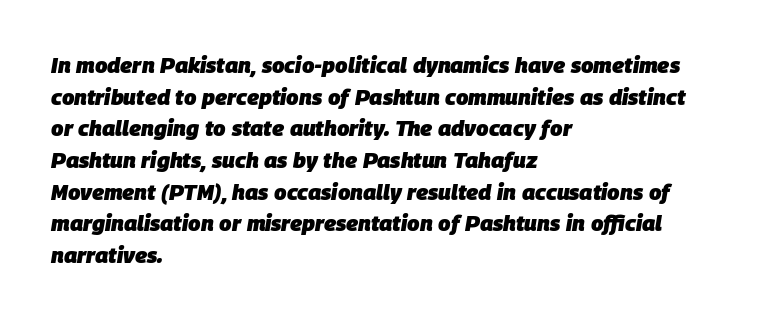
Q: Is the text bold? A: Yes.
Q: Is the text italic (slanted)? A: Yes, it leans right by about 9 degrees.
Q: Is the text underlined? A: No.
Q: How is the paragraph aligned? A: Left-aligned.
Q: Is the spacing between letters normal or unusually wide? A: Normal.
Q: Is the spacing between lines tight, normal or loose? A: Normal.
